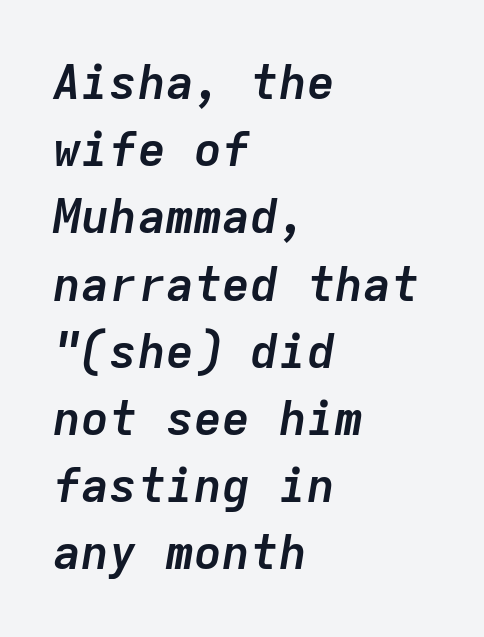
The image shows 47 px semibold type, italic (leaning right), monospaced; set left-aligned, normal line spacing (1.43x), normal letter spacing, not underlined; low stroke contrast and a medium x-height.
